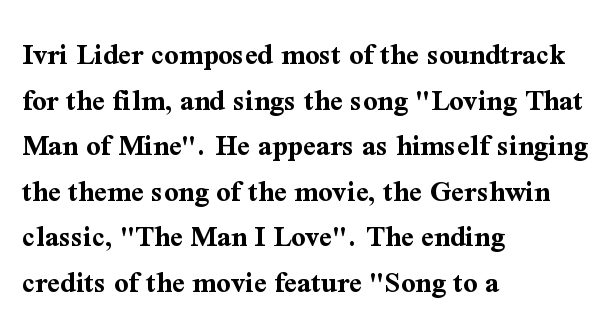
Q: Is the text bold? A: Yes.
Q: Is the text italic (slanted)? A: No, it is upright.
Q: Is the typeface a serif or a sans-serif typeface? A: Serif.
Q: Is the text underlined? A: No.
Q: How is the paragraph aligned? A: Left-aligned.
Q: Is the spacing between letters normal or unusually wide? A: Normal.
Q: Is the spacing between lines tight, normal or loose? A: Normal.
Q: Width (condensed, normal, or wide)? A: Normal.
Q: Stroke contrast? A: Medium.
Q: x-height? A: Medium.
Q: Monospaced? A: No.
